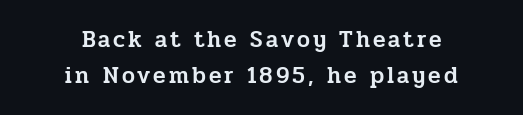
{"italic": "no", "underline": "no", "align": "center", "line_spacing": "normal", "line_spacing_ratio": 1.55, "glyph_px": 23}
